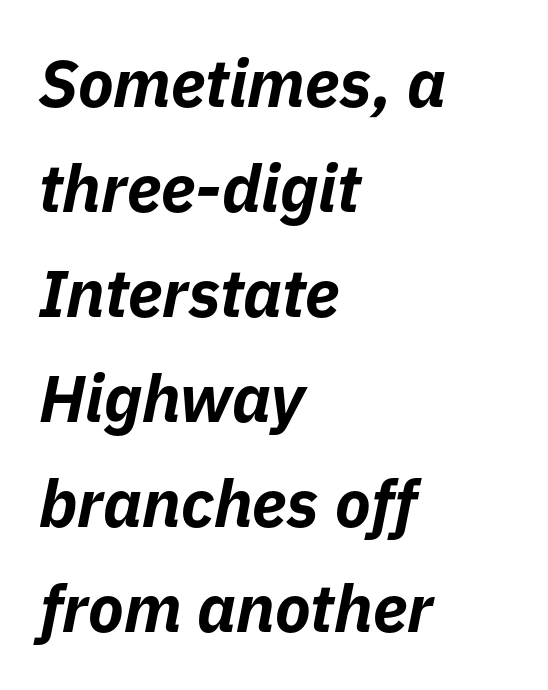
Each row of text sits above clean, open space. There is no visible air inserted between adjacent glyphs. The lines are quadded left. In terms of leading, this rendering sits right in the middle. The rendering uses natural spacing where letterforms have individual widths.
